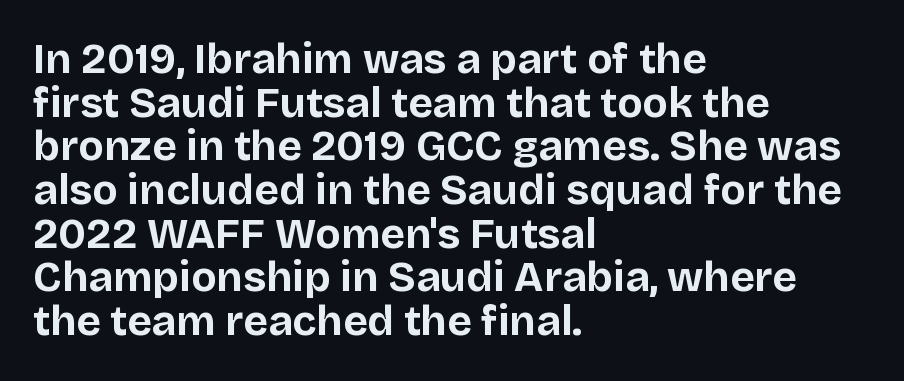
Q: Is the text bold? A: Yes.
Q: Is the text italic (slanted)? A: No, it is upright.
Q: Is the typeface a serif or a sans-serif typeface? A: Sans-serif.
Q: Is the text underlined? A: No.
Q: How is the paragraph aligned? A: Left-aligned.
Q: Is the spacing between letters normal or unusually wide? A: Normal.
Q: Is the spacing between lines tight, normal or loose? A: Tight.
Q: Width (condensed, normal, or wide)? A: Normal.
Q: Stroke contrast? A: Low.
Q: x-height? A: Large.
Q: Monospaced? A: No.
